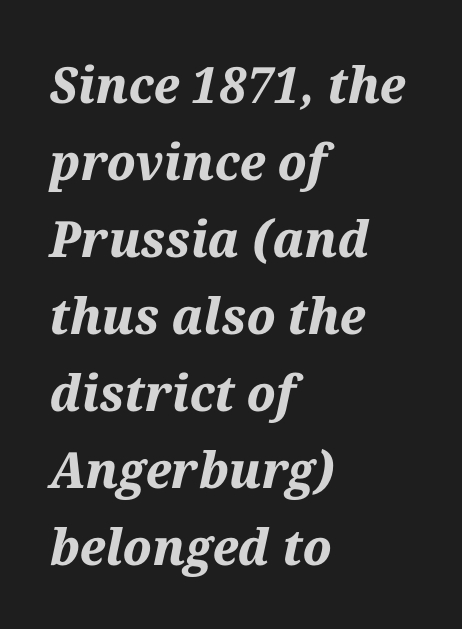
The image shows 50 px bold type, italic (leaning right); set left-aligned, normal line spacing (1.54x), normal letter spacing, not underlined; medium stroke contrast and a medium x-height.
